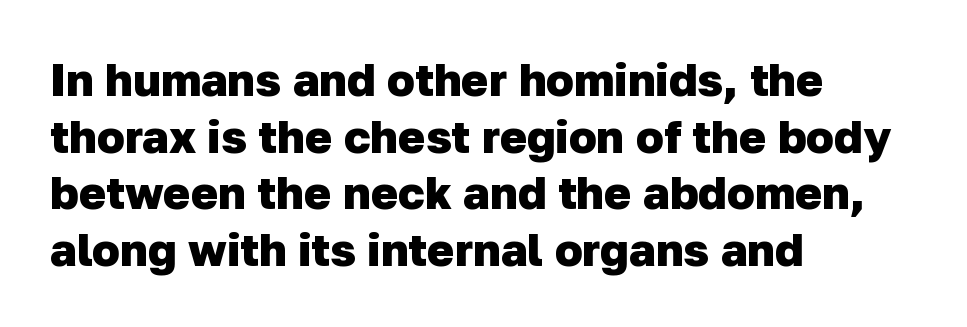
The strokes are fattened all the way to bold. This sample has the flowing, uneven cadence of proportional lettering. Reading down the block, your eye returns to a fixed left position each line. The foot of each line stays bare and open. The text was rendered using a sans face with plain stroke endings.
